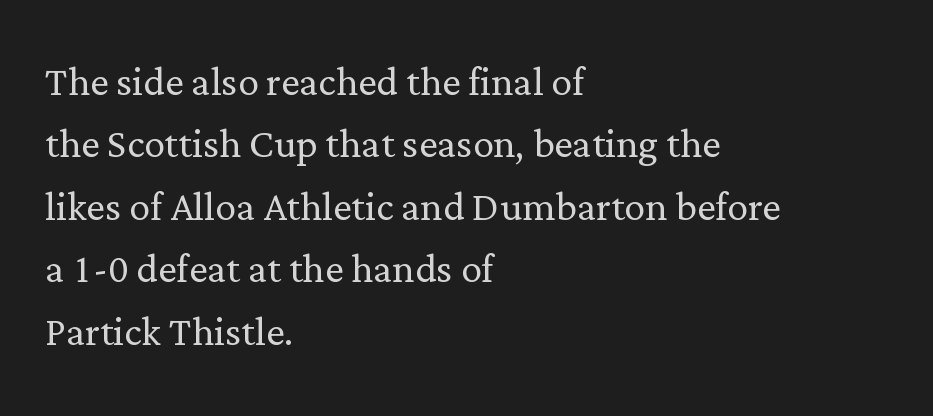
The image shows 52 px light serif type, upright; set left-aligned, line spacing 1.2x, normal letter spacing, not underlined; low stroke contrast and a medium x-height.
